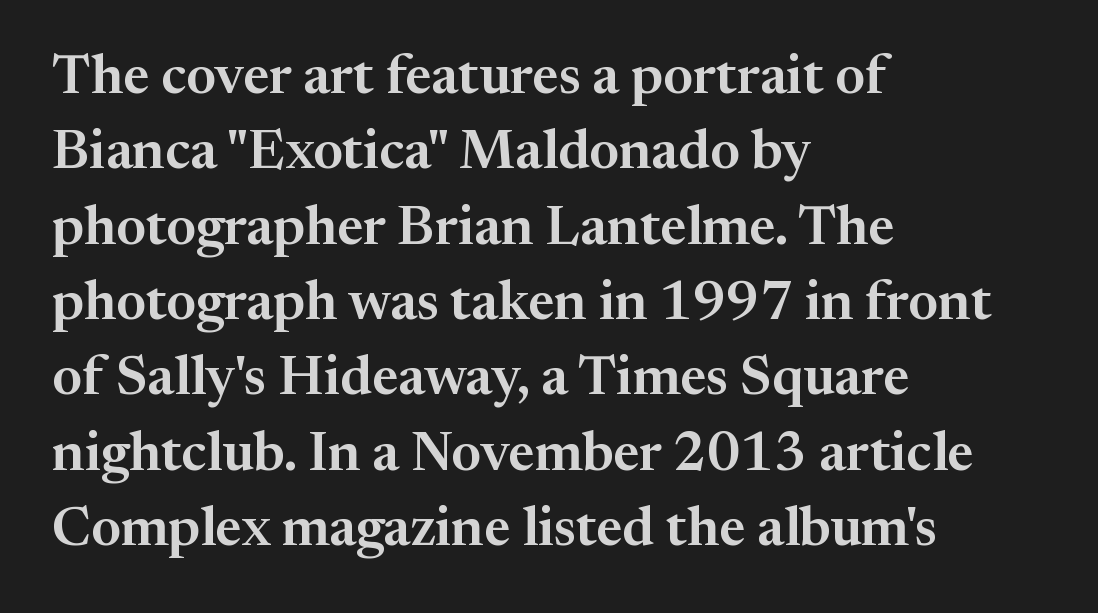
Beneath every word, the page is bare. Notice how the passage keeps a crisp vertical edge on the left only. Letter spacing: default. I'd call this a serif setting — the letters wear small feet. Style check: upright. A typesetter would call this proportional, since set widths differ per character.
